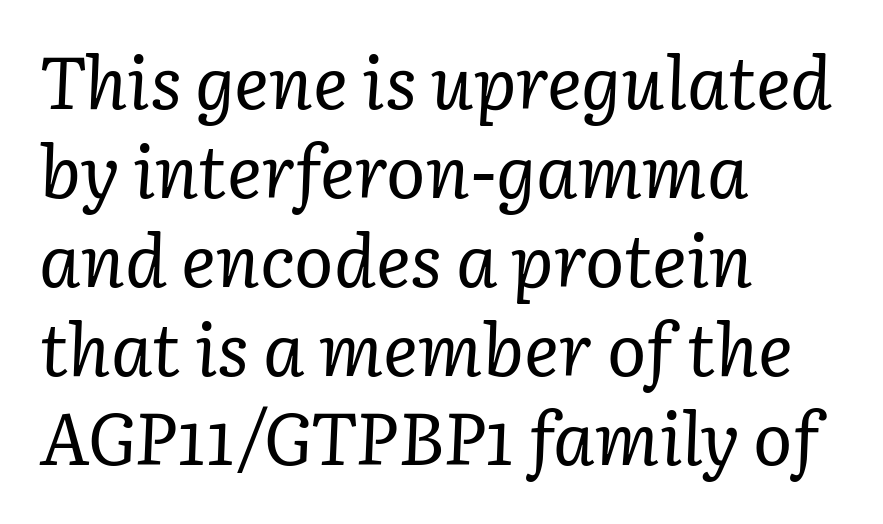
The image shows 73 px regular-weight serif type, italic (leaning right); set left-aligned, line spacing 1.22x, normal letter spacing, not underlined; low stroke contrast and a medium x-height.
